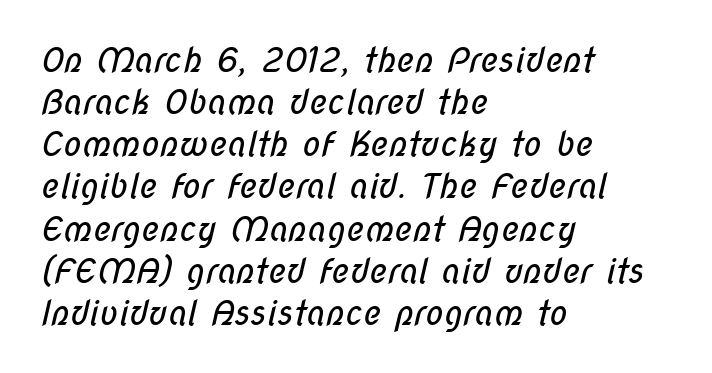
Bold? No — there's no thickening of the strokes. Clear beneath every line of the passage. Observe the ordinary spacing: letters are neighbours, not strangers. Note the varied advance widths — an 'i' is clearly narrower than an 'm'. In CSS terms this would be text-align: left.
